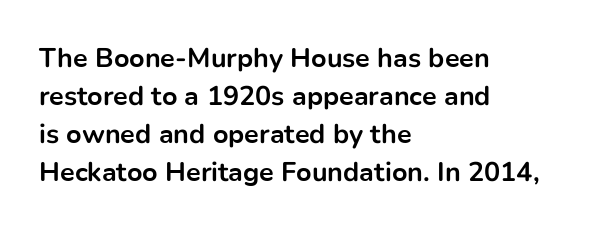
Q: Is the text bold? A: Yes.
Q: Is the text italic (slanted)? A: No, it is upright.
Q: Is the text underlined? A: No.
Q: How is the paragraph aligned? A: Left-aligned.
Q: Is the spacing between letters normal or unusually wide? A: Normal.
Q: Is the spacing between lines tight, normal or loose? A: Normal.
